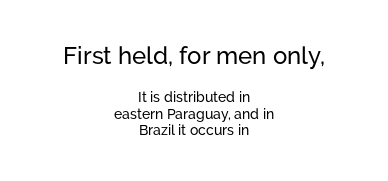
Q: Is the text italic (slanted)? A: No, it is upright.
Q: Is the text underlined? A: No.
Q: How is the paragraph aligned? A: Centered.
Q: Is the spacing between letters normal or unusually wide? A: Normal.
Q: Which block of text is set in a larger size, the first (top) or the second (bottom)? A: The first (top) one.
